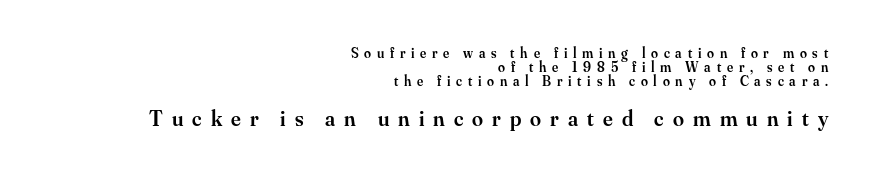
Q: Is the text bold? A: Semi-bold.
Q: Is the text italic (slanted)? A: No, it is upright.
Q: Is the text underlined? A: No.
Q: How is the paragraph aligned? A: Right-aligned.
Q: Is the spacing between letters normal or unusually wide? A: Unusually wide.
Q: Is the spacing between lines tight, normal or loose? A: Tight.
Q: Which block of text is set in a larger size, the first (top) or the second (bottom)? A: The second (bottom) one.
